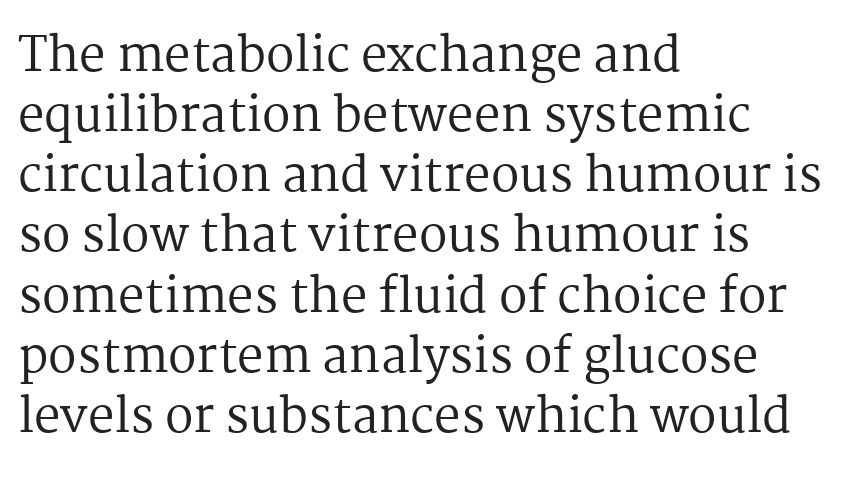
{"serif": "yes", "italic": "no", "bold": "no", "weight": "regular", "width": "normal", "stroke_contrast": "medium", "x_height": "medium", "monospaced": "no", "underline": "no", "align": "left", "line_spacing": "normal", "line_spacing_ratio": 1.28, "letter_spacing": "normal", "letter_spacing_em": 0.0, "glyph_px": 47}
